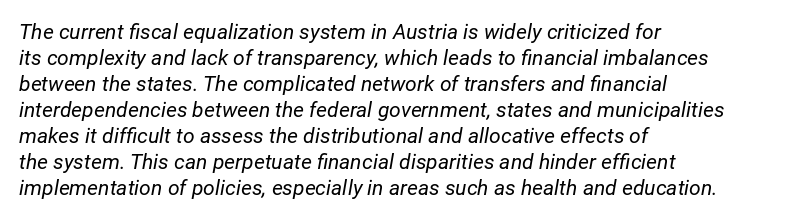
The image shows 21 px text type, italic (leaning right); set left-aligned, line spacing 1.24x, normal letter spacing, not underlined.
